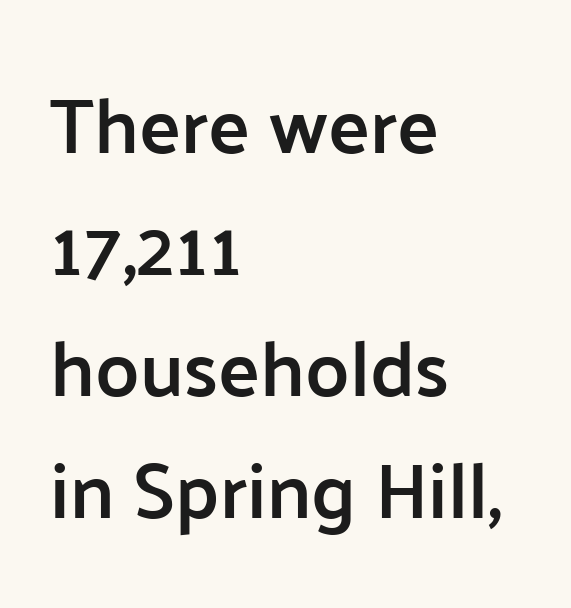
The image shows 78 px semibold sans-serif type, upright; set left-aligned, normal line spacing (1.56x), normal letter spacing, not underlined; low stroke contrast and a medium x-height.
